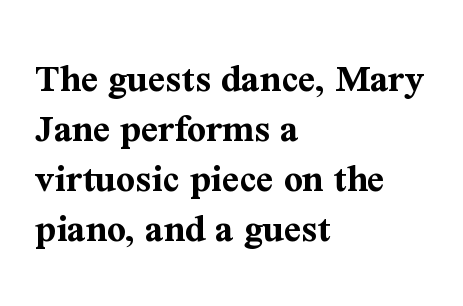
The characters look thick and weighty, a clear bold. What kind of face is this? One with serifs. The setting favours the left margin, as ordinary paragraphs usually do. Default kerning and tracking; the words read as compact shapes.
